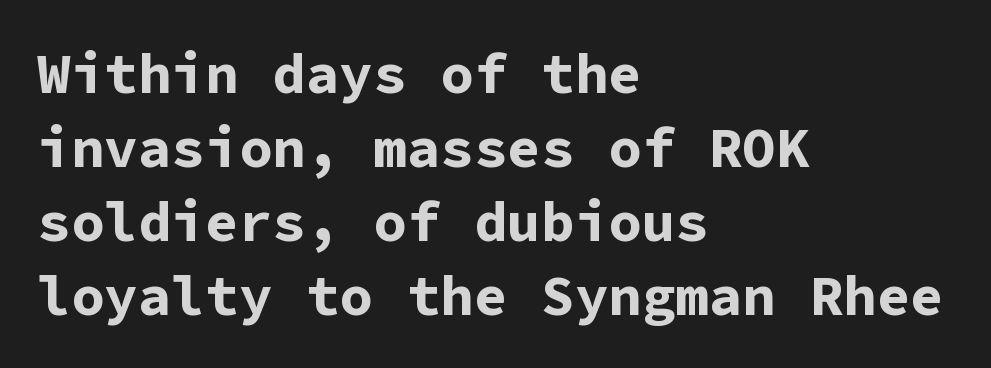
The image shows 56 px bold sans-serif type, upright, monospaced; set left-aligned, normal line spacing (1.32x), normal letter spacing, not underlined; low stroke contrast and a medium x-height.
